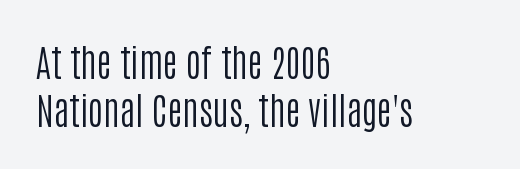
The letters sit at their default tracking, neither squeezed nor spread. Look at the bottom of the vertical strokes: they stop flat, with no serifs. This sample has the flowing, uneven cadence of proportional lettering. Each stroke keeps to a modest, everyday thickness or less.
